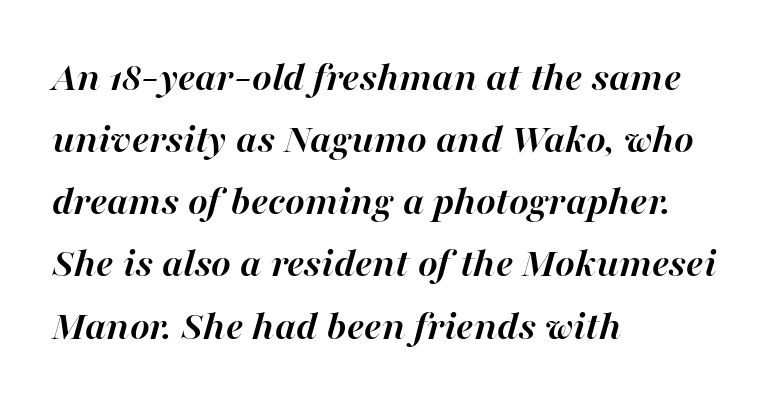
Q: Is the text bold? A: Yes.
Q: Is the text italic (slanted)? A: Yes, it leans right by about 16 degrees.
Q: Is the text underlined? A: No.
Q: How is the paragraph aligned? A: Left-aligned.
Q: Is the spacing between letters normal or unusually wide? A: Normal.
Q: Is the spacing between lines tight, normal or loose? A: Normal.
Q: Width (condensed, normal, or wide)? A: Normal.
Q: Stroke contrast? A: High.
Q: x-height? A: Medium.
Q: Monospaced? A: No.
